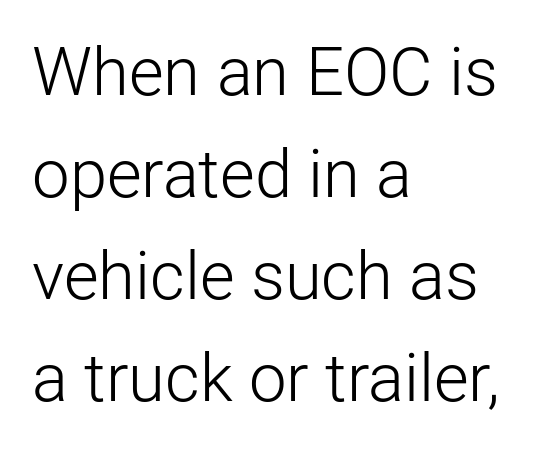
{"serif": "no", "italic": "no", "bold": "no", "weight": "light", "width": "normal", "stroke_contrast": "low", "x_height": "medium", "monospaced": "no", "underline": "no", "align": "left", "line_spacing": "normal", "line_spacing_ratio": 1.52, "letter_spacing": "normal", "letter_spacing_em": 0.0, "glyph_px": 67}
